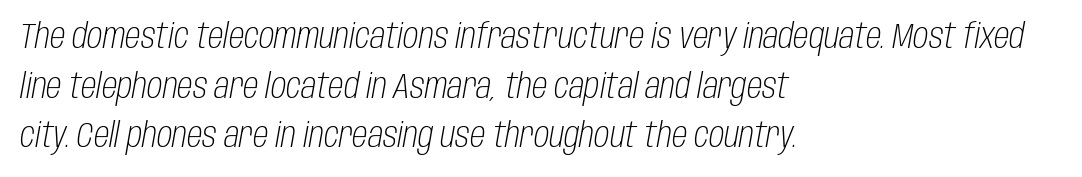
The image shows 35 px light, condensed type, italic (leaning right); set left-aligned, normal line spacing (1.42x), normal letter spacing, not underlined; low stroke contrast and a large x-height.
